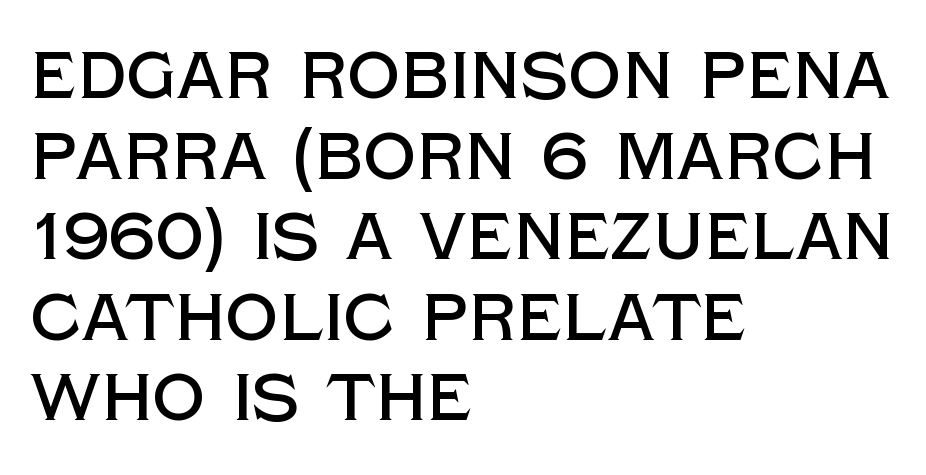
The font's upright variant was chosen for this text. Looks like regular typesetting: each glyph gets only the width it needs. Does the type have serifs? No, each stem ends abruptly. Rule under the text: the space is simply empty. In CSS terms this would be text-align: left.
